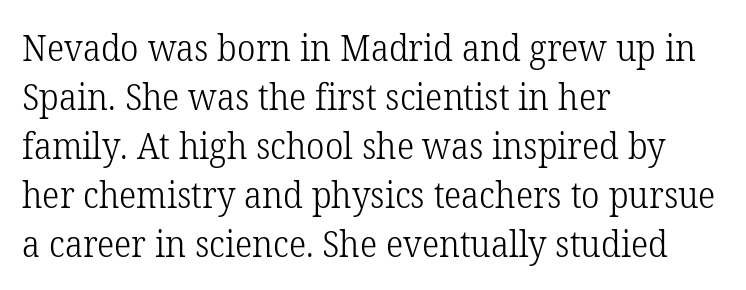
Q: Is the text bold? A: No.
Q: Is the text italic (slanted)? A: No, it is upright.
Q: Is the typeface a serif or a sans-serif typeface? A: Serif.
Q: Is the text underlined? A: No.
Q: How is the paragraph aligned? A: Left-aligned.
Q: Is the spacing between letters normal or unusually wide? A: Normal.
Q: Is the spacing between lines tight, normal or loose? A: Normal.
Q: Width (condensed, normal, or wide)? A: Normal.
Q: Stroke contrast? A: Low.
Q: x-height? A: Medium.
Q: Monospaced? A: No.
